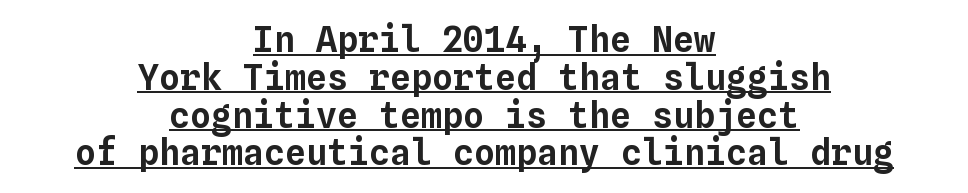
{"italic": "no", "width": "normal", "stroke_contrast": "low", "x_height": "medium", "monospaced": "yes", "underline": "yes", "align": "center", "line_spacing": "tight", "line_spacing_ratio": 1.08, "letter_spacing": "normal", "letter_spacing_em": 0.0, "glyph_px": 35}
